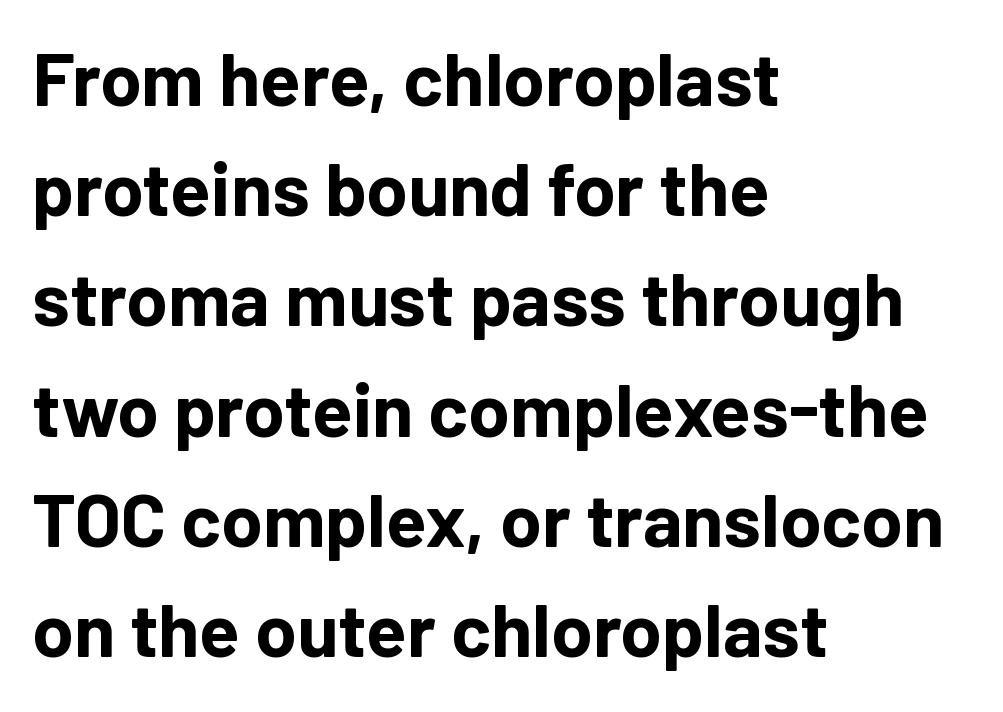
{"serif": "no", "italic": "no", "bold": "yes", "weight": "bold", "width": "normal", "stroke_contrast": "low", "x_height": "medium", "monospaced": "no", "underline": "no", "align": "left", "line_spacing": "normal", "line_spacing_ratio": 1.47, "letter_spacing": "normal", "letter_spacing_em": 0.0, "glyph_px": 75}
